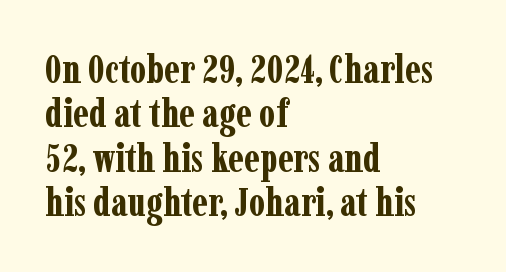
Q: Is the text bold? A: Yes.
Q: Is the text italic (slanted)? A: No, it is upright.
Q: Is the typeface a serif or a sans-serif typeface? A: Serif.
Q: Is the text underlined? A: No.
Q: How is the paragraph aligned? A: Left-aligned.
Q: Is the spacing between letters normal or unusually wide? A: Normal.
Q: Is the spacing between lines tight, normal or loose? A: Tight.
Q: Width (condensed, normal, or wide)? A: Condensed.
Q: Stroke contrast? A: Low.
Q: x-height? A: Medium.
Q: Monospaced? A: No.
